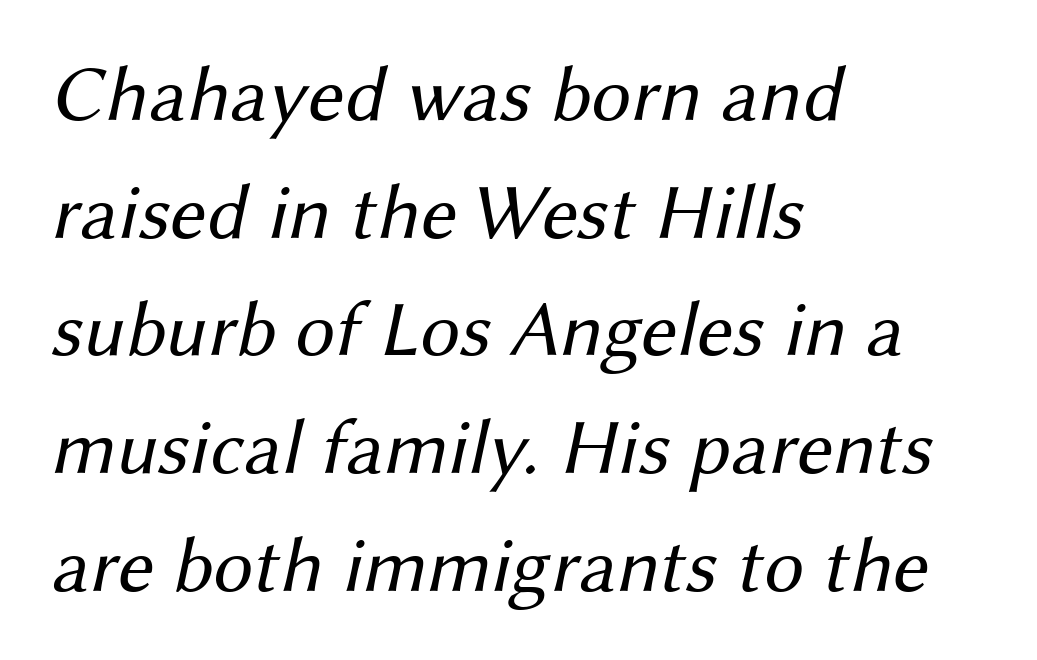
{"serif": "no", "bold": "no", "weight": "regular", "width": "normal", "stroke_contrast": "medium", "x_height": "medium", "monospaced": "no", "underline": "no", "align": "left", "line_spacing": "normal", "line_spacing_ratio": 1.49, "letter_spacing": "normal", "letter_spacing_em": 0.0, "glyph_px": 79}
